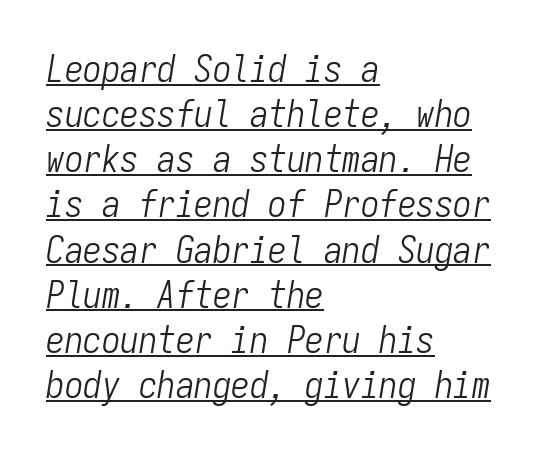
{"italic": "yes", "lean": "right", "slant_degrees": 9, "bold": "no", "weight": "light", "width": "condensed", "stroke_contrast": "low", "x_height": "medium", "monospaced": "yes", "underline": "yes", "align": "left", "line_spacing_ratio": 1.22, "letter_spacing": "normal", "letter_spacing_em": 0.0, "glyph_px": 37}
